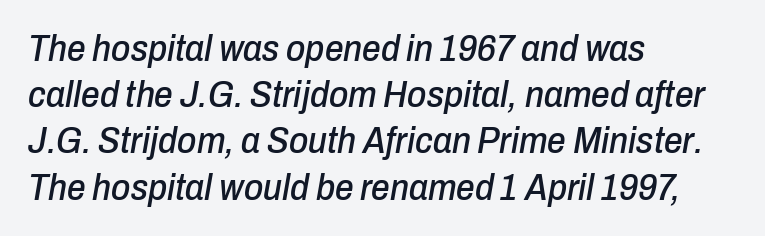
{"italic": "yes", "lean": "right", "slant_degrees": 10, "width": "condensed", "stroke_contrast": "low", "x_height": "medium", "monospaced": "no", "underline": "no", "align": "left", "line_spacing": "normal", "line_spacing_ratio": 1.25, "letter_spacing": "normal", "letter_spacing_em": 0.0, "glyph_px": 37}
